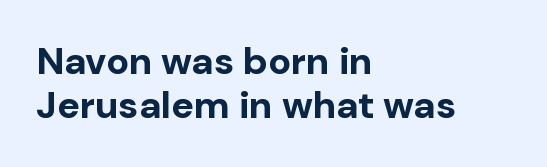
Q: Is the text bold? A: Yes.
Q: Is the text italic (slanted)? A: No, it is upright.
Q: Is the typeface a serif or a sans-serif typeface? A: Sans-serif.
Q: Is the text underlined? A: No.
Q: How is the paragraph aligned? A: Left-aligned.
Q: Is the spacing between letters normal or unusually wide? A: Normal.
Q: Width (condensed, normal, or wide)? A: Normal.
Q: Stroke contrast? A: Low.
Q: x-height? A: Medium.
Q: Monospaced? A: No.
